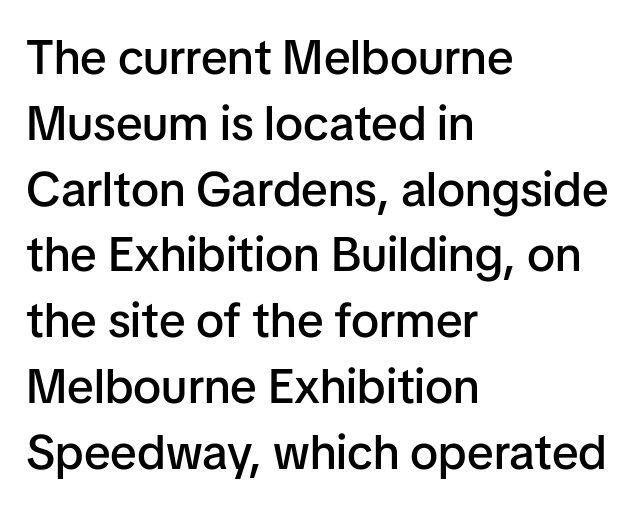
The image shows 48 px semibold sans-serif type, upright; set left-aligned, normal line spacing (1.37x), normal letter spacing, not underlined; low stroke contrast and a medium x-height.
